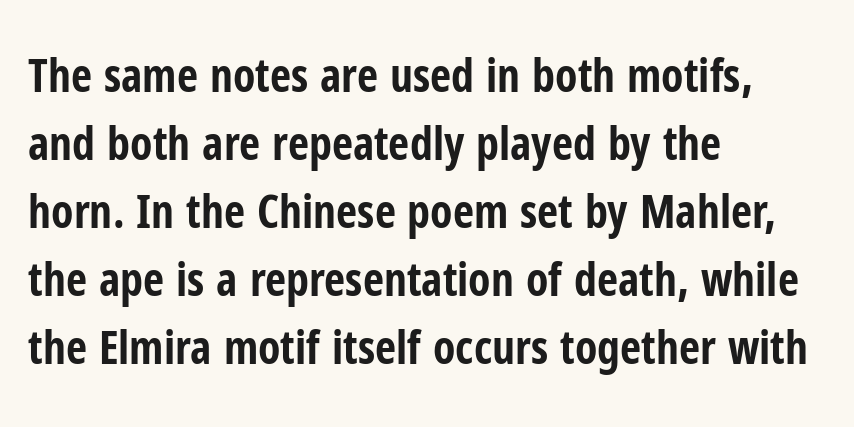
Q: Is the text bold? A: Yes.
Q: Is the text italic (slanted)? A: No, it is upright.
Q: Is the typeface a serif or a sans-serif typeface? A: Sans-serif.
Q: Is the text underlined? A: No.
Q: How is the paragraph aligned? A: Left-aligned.
Q: Is the spacing between letters normal or unusually wide? A: Normal.
Q: Is the spacing between lines tight, normal or loose? A: Normal.
Q: Width (condensed, normal, or wide)? A: Condensed.
Q: Stroke contrast? A: Low.
Q: x-height? A: Medium.
Q: Monospaced? A: No.
